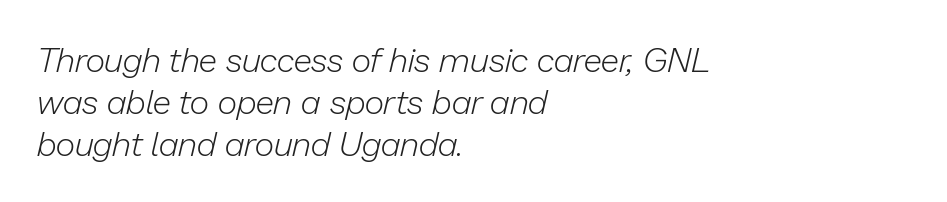
The image shows 34 px light type, italic (leaning right); set left-aligned, line spacing 1.24x, normal letter spacing, not underlined; low stroke contrast and a medium x-height.
